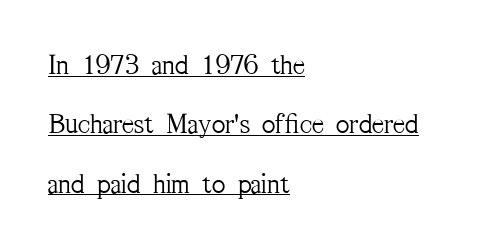
{"serif": "yes", "italic": "no", "bold": "no", "weight": "light", "width": "condensed", "stroke_contrast": "medium", "x_height": "medium", "monospaced": "no", "underline": "yes", "align": "left", "line_spacing": "loose", "line_spacing_ratio": 2.05, "letter_spacing": "normal", "letter_spacing_em": 0.0, "glyph_px": 29}
